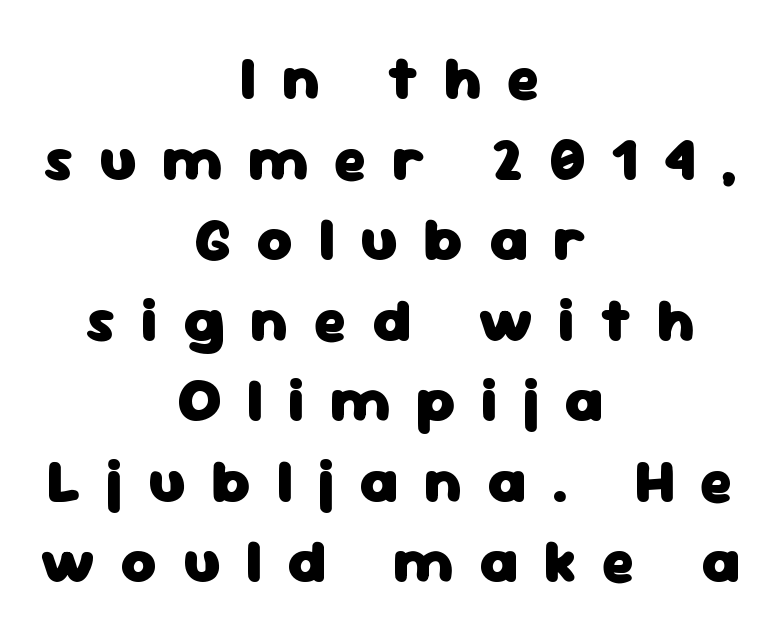
{"serif": "no", "italic": "no", "bold": "yes", "weight": "heavy", "width": "normal", "stroke_contrast": "low", "x_height": "medium", "monospaced": "no", "underline": "no", "align": "center", "line_spacing": "normal", "line_spacing_ratio": 1.32, "letter_spacing": "wide", "letter_spacing_em": 0.42, "glyph_px": 61}
